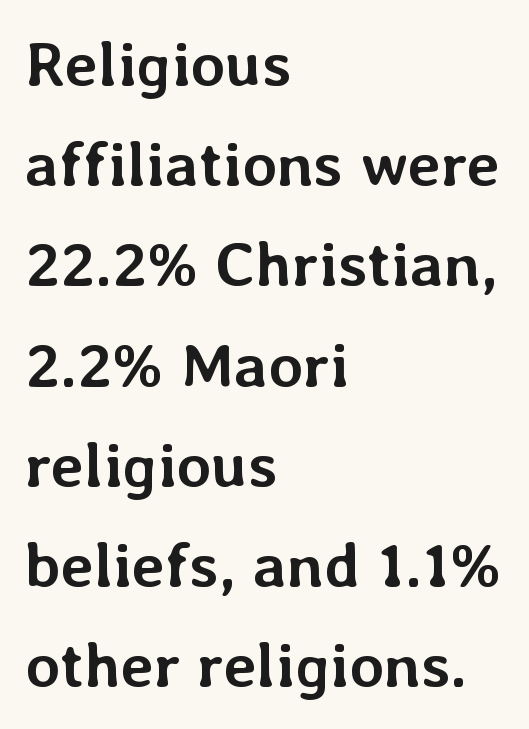
{"italic": "no", "bold": "yes", "weight": "semibold", "width": "normal", "stroke_contrast": "low", "x_height": "medium", "monospaced": "no", "underline": "no", "align": "left", "line_spacing": "normal", "line_spacing_ratio": 1.59, "letter_spacing": "normal", "letter_spacing_em": 0.0, "glyph_px": 63}
